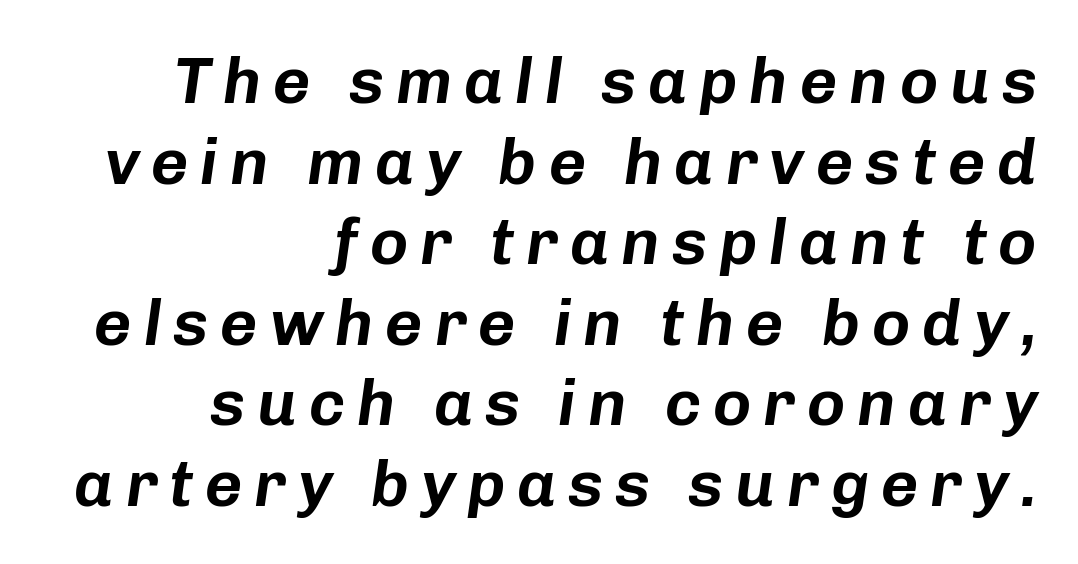
The image shows 65 px text type, italic (leaning right); set right-aligned, line spacing 1.24x, not underlined; low stroke contrast and a medium x-height.
